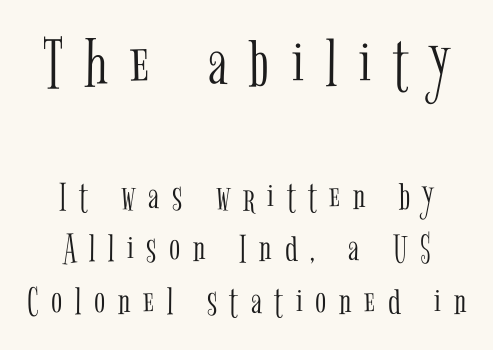
The image shows 72 px light, condensed serif type, upright; set centered, normal line spacing (1.28x), unusually wide letter spacing (+0.31 em), not underlined; the first (top) block is 1.76x larger; low stroke contrast and a medium x-height.
